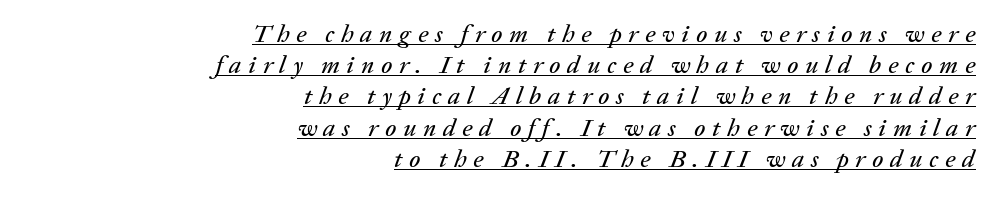
{"italic": "yes", "lean": "right", "slant_degrees": 20, "underline": "yes", "align": "right", "line_spacing": "normal", "line_spacing_ratio": 1.25, "letter_spacing": "wide", "letter_spacing_em": 0.27, "glyph_px": 25}
